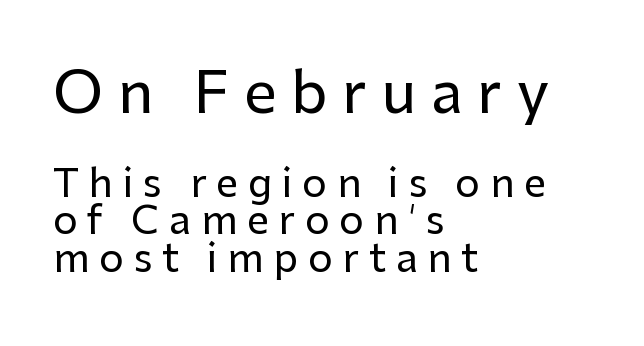
Looks like regular typesetting: each glyph gets only the width it needs. Characters follow at a spacing far wider than the type designer built in. The rendering shrinks the type as you move from the upper chunk to the lower. Letterform terminals end flat and unadorned throughout the passage. Interline gaps are noticeably narrow in this sample. Just letters on the line, the space beneath them empty.
